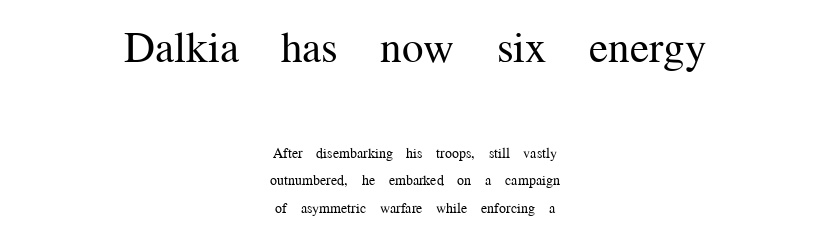
Here the designer chose a conventional face with non-uniform glyph widths. How would I describe the line gaps? Wide and relaxed. Leftover space on each line is divided equally before and after the words. This is roman type, the default non-slanted kind. The font family rendered here belongs to the serif group. Underline: absent.
